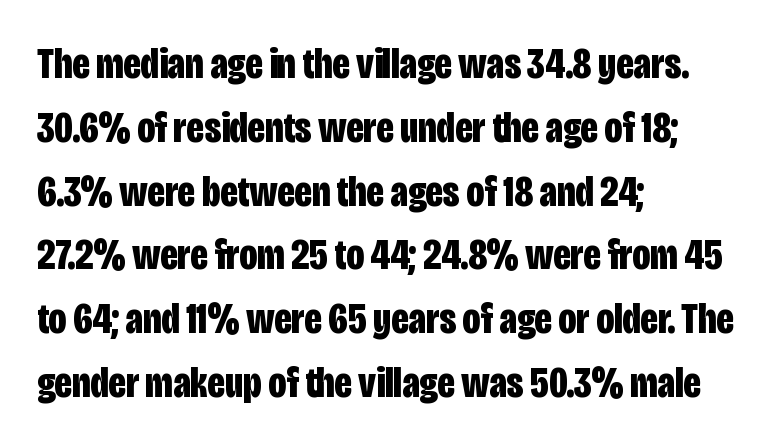
Q: Is the text bold? A: Yes.
Q: Is the text italic (slanted)? A: No, it is upright.
Q: Is the typeface a serif or a sans-serif typeface? A: Sans-serif.
Q: Is the text underlined? A: No.
Q: How is the paragraph aligned? A: Left-aligned.
Q: Is the spacing between letters normal or unusually wide? A: Normal.
Q: Is the spacing between lines tight, normal or loose? A: Normal.
Q: Width (condensed, normal, or wide)? A: Condensed.
Q: Stroke contrast? A: Low.
Q: x-height? A: Large.
Q: Monospaced? A: No.
